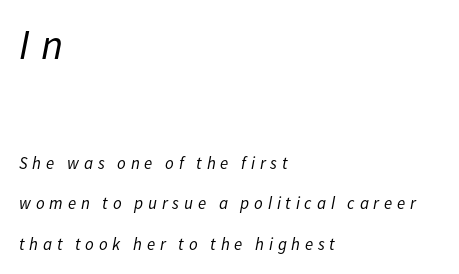
Q: Is the text bold? A: No.
Q: Is the text italic (slanted)? A: Yes, it leans right by about 11 degrees.
Q: Is the text underlined? A: No.
Q: How is the paragraph aligned? A: Left-aligned.
Q: Is the spacing between letters normal or unusually wide? A: Unusually wide.
Q: Is the spacing between lines tight, normal or loose? A: Loose.
Q: Which block of text is set in a larger size, the first (top) or the second (bottom)? A: The first (top) one.
Q: Width (condensed, normal, or wide)? A: Normal.
Q: Stroke contrast? A: Low.
Q: x-height? A: Medium.
Q: Monospaced? A: No.
